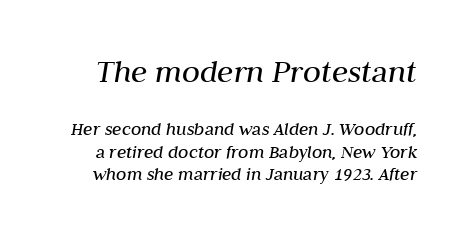
{"italic": "yes", "lean": "right", "slant_degrees": 10, "bold": "no", "weight": "regular", "width": "normal", "stroke_contrast": "medium", "x_height": "medium", "monospaced": "no", "underline": "no", "line_spacing_ratio": 1.18, "letter_spacing": "normal", "letter_spacing_em": 0.0, "larger_block": "first", "size_ratio": 1.74, "glyph_px": 33}
